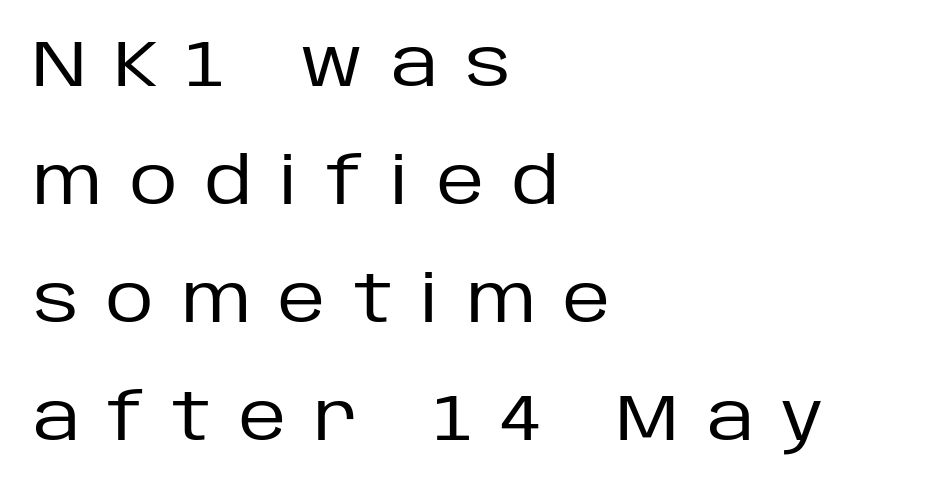
Q: Is the text bold? A: No.
Q: Is the text italic (slanted)? A: No, it is upright.
Q: Is the typeface a serif or a sans-serif typeface? A: Sans-serif.
Q: Is the text underlined? A: No.
Q: How is the paragraph aligned? A: Left-aligned.
Q: Is the spacing between letters normal or unusually wide? A: Unusually wide.
Q: Width (condensed, normal, or wide)? A: Normal.
Q: Stroke contrast? A: Low.
Q: x-height? A: Large.
Q: Monospaced? A: No.
